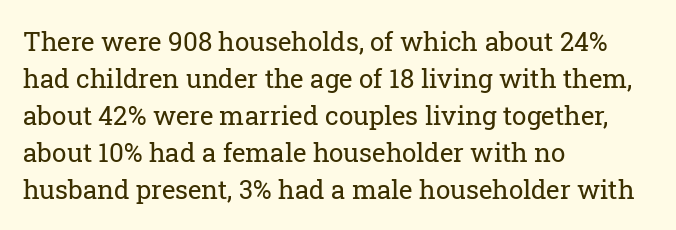
Q: Is the text bold? A: No.
Q: Is the text italic (slanted)? A: No, it is upright.
Q: Is the text underlined? A: No.
Q: How is the paragraph aligned? A: Left-aligned.
Q: Is the spacing between letters normal or unusually wide? A: Normal.
Q: Is the spacing between lines tight, normal or loose? A: Normal.
